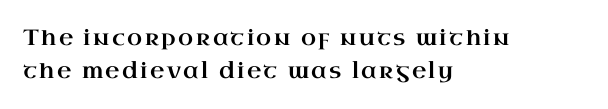
Rows of type keep a routine distance in the vertical direction. Leftover space on each line is placed entirely after the last word. Tall strokes in this sample are plumb rather than angled. Bare-footed words on every line.
